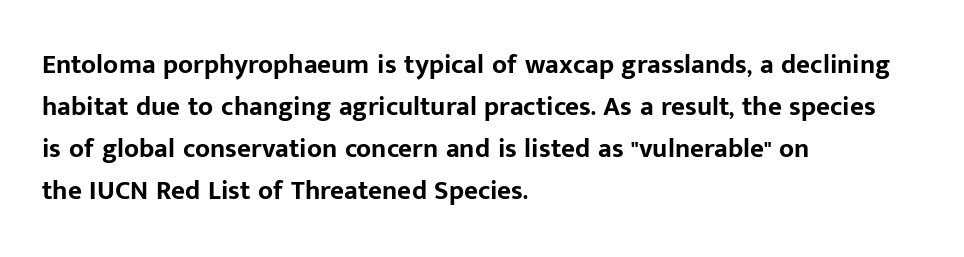
Q: Is the text bold? A: Yes.
Q: Is the text italic (slanted)? A: No, it is upright.
Q: Is the text underlined? A: No.
Q: How is the paragraph aligned? A: Left-aligned.
Q: Is the spacing between letters normal or unusually wide? A: Normal.
Q: Is the spacing between lines tight, normal or loose? A: Normal.
